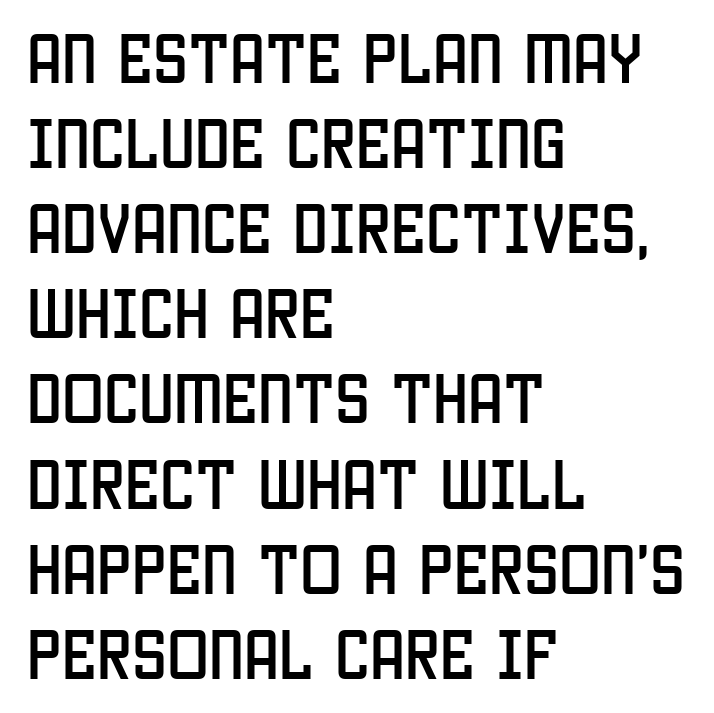
The image shows 56 px condensed sans-serif type, upright; set left-aligned, normal line spacing (1.52x), normal letter spacing, not underlined; low stroke contrast and a large x-height.
